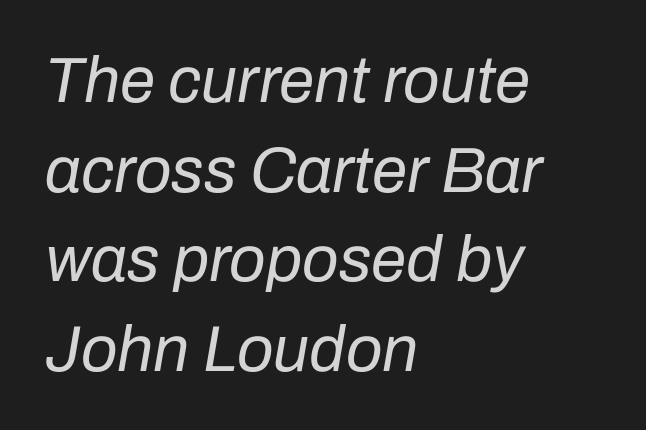
Q: Is the text bold? A: No.
Q: Is the text italic (slanted)? A: Yes, it leans right by about 10 degrees.
Q: Is the text underlined? A: No.
Q: How is the paragraph aligned? A: Left-aligned.
Q: Is the spacing between letters normal or unusually wide? A: Normal.
Q: Is the spacing between lines tight, normal or loose? A: Normal.
Q: Width (condensed, normal, or wide)? A: Normal.
Q: Stroke contrast? A: Low.
Q: x-height? A: Medium.
Q: Monospaced? A: No.
